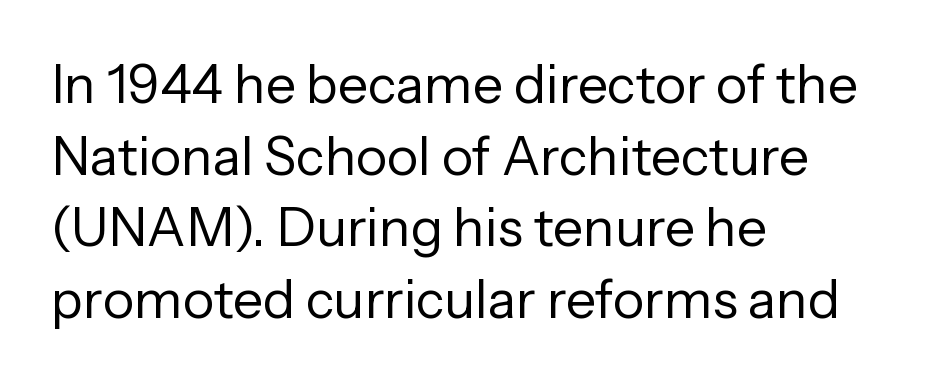
Typographically, this falls in the sans-serif category. The specimen omits any rule beneath the text block's lines. The passage shown is typed in a proportional face where columns would drift. The letters sit at their default tracking, neither squeezed nor spread.
